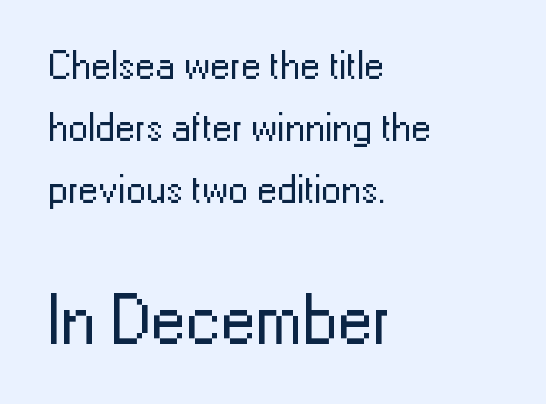
Typesetter's note — lower block bumped up in size, upper block left smaller. The foot of each line stays bare and open. Varying glyph widths throughout — classic text-font behaviour. All the whitespace from short lines collects on the right.
